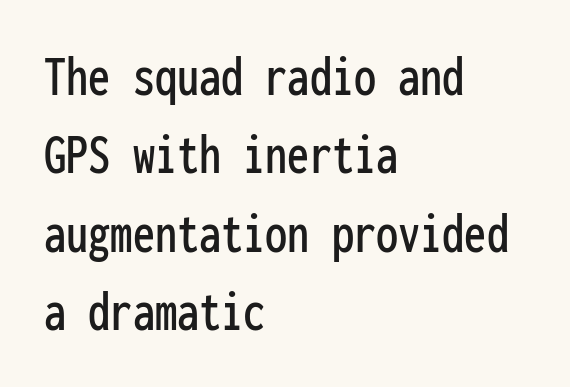
This rendering features lettering with no underline. The passage is arranged the way most books set body copy — flush left. One glance says typical: line gaps are just what's usual. Tall strokes in this sample are plumb rather than angled. Looks like terminal output: every glyph gets an equal slot. I'd call this a sans setting — the letters go barefoot.
